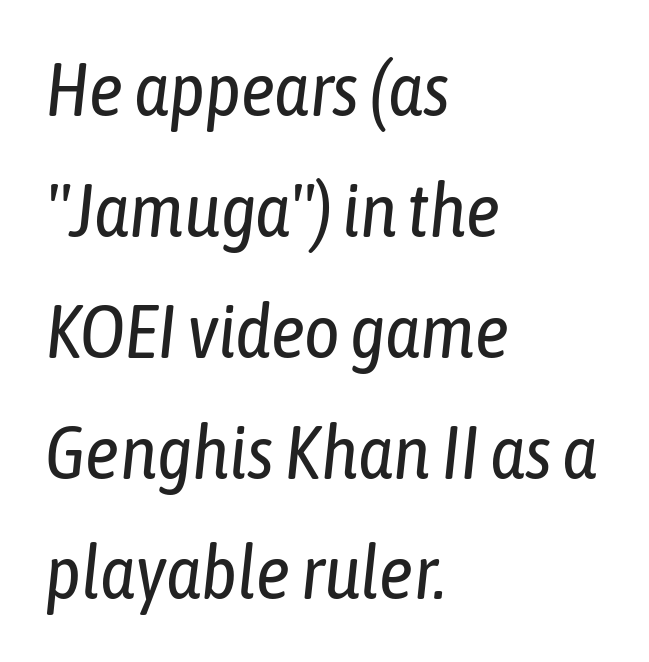
The image shows 76 px regular-weight, condensed type, italic (leaning right); set left-aligned, normal line spacing (1.59x), normal letter spacing, not underlined; low stroke contrast and a medium x-height.
